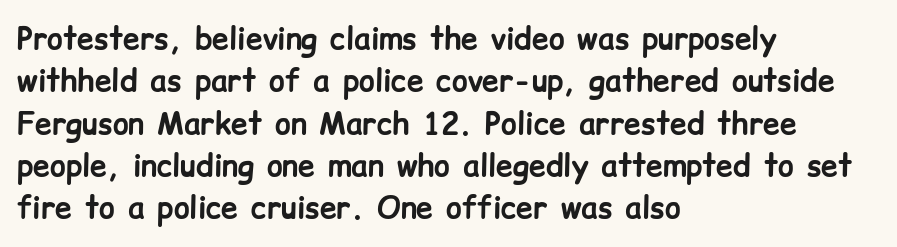
The face used here is a sans, in the tradition of grotesques and geometrics. Style check: upright. In terms of leading, this rendering sits right in the middle. The space directly below the letters is spotless. Looks like regular typesetting: each glyph gets only the width it needs.
